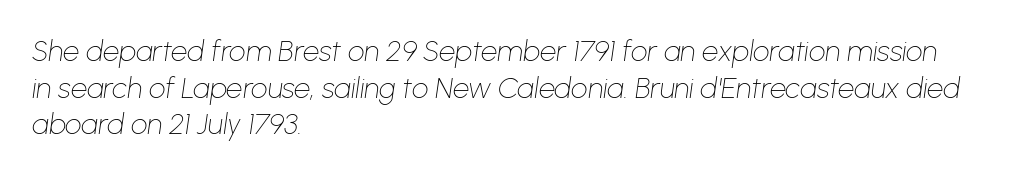
{"italic": "yes", "lean": "right", "slant_degrees": 8, "bold": "no", "weight": "thin", "width": "normal", "stroke_contrast": "low", "x_height": "medium", "monospaced": "no", "underline": "no", "align": "left", "line_spacing": "normal", "line_spacing_ratio": 1.26, "letter_spacing": "normal", "letter_spacing_em": 0.0, "glyph_px": 29}
